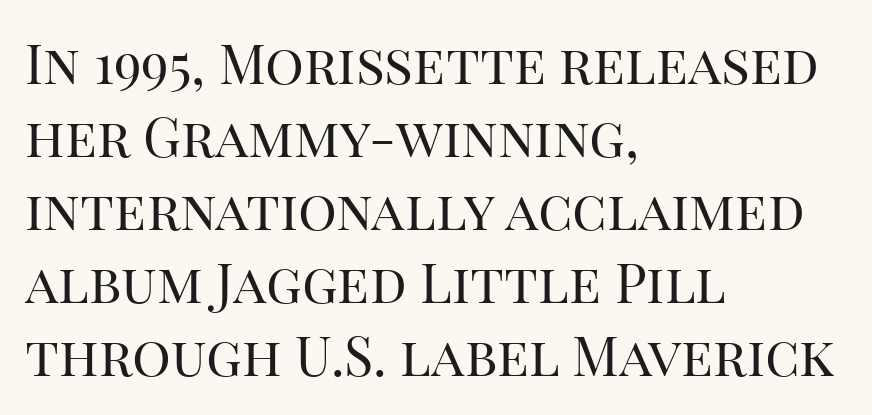
Q: Is the text bold? A: No.
Q: Is the text italic (slanted)? A: No, it is upright.
Q: Is the typeface a serif or a sans-serif typeface? A: Serif.
Q: Is the text underlined? A: No.
Q: How is the paragraph aligned? A: Left-aligned.
Q: Is the spacing between letters normal or unusually wide? A: Normal.
Q: Is the spacing between lines tight, normal or loose? A: Normal.
Q: Width (condensed, normal, or wide)? A: Normal.
Q: Stroke contrast? A: High.
Q: x-height? A: Large.
Q: Monospaced? A: No.
